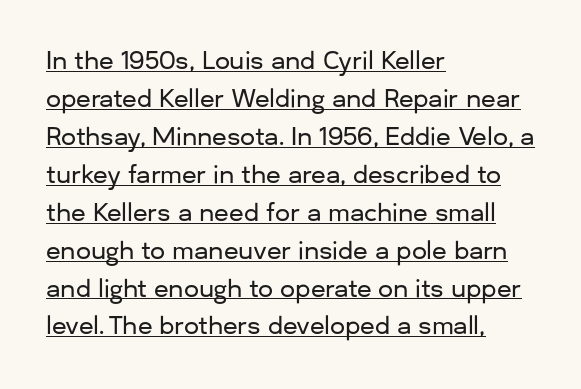
{"italic": "no", "underline": "yes", "align": "left", "line_spacing": "normal", "line_spacing_ratio": 1.58, "letter_spacing": "normal", "letter_spacing_em": 0.0, "glyph_px": 24}
